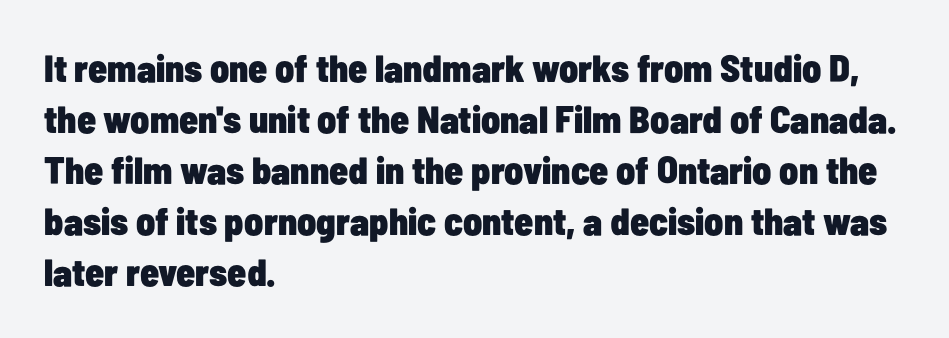
{"serif": "no", "italic": "no", "bold": "yes", "weight": "heavy", "width": "condensed", "stroke_contrast": "low", "x_height": "medium", "monospaced": "no", "underline": "no", "align": "left", "line_spacing": "normal", "line_spacing_ratio": 1.34, "letter_spacing": "normal", "letter_spacing_em": 0.0, "glyph_px": 38}
